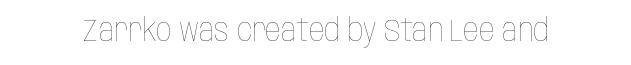
The rendering uses natural spacing where letterforms have individual widths. Vertical strokes here are truly vertical. Default kerning and tracking; the words read as compact shapes. Each stroke keeps to a modest, everyday thickness or less.
